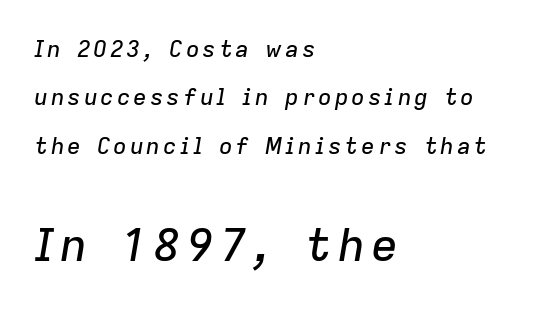
Q: Is the text italic (slanted)? A: Yes, it leans right by about 9 degrees.
Q: Is the text underlined? A: No.
Q: How is the paragraph aligned? A: Left-aligned.
Q: Is the spacing between lines tight, normal or loose? A: Loose.
Q: Which block of text is set in a larger size, the first (top) or the second (bottom)? A: The second (bottom) one.
Q: Width (condensed, normal, or wide)? A: Normal.
Q: Stroke contrast? A: Low.
Q: x-height? A: Medium.
Q: Monospaced? A: No.
